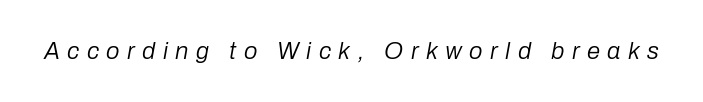
{"italic": "yes", "lean": "right", "slant_degrees": 10, "bold": "no", "underline": "no", "letter_spacing": "wide", "letter_spacing_em": 0.31, "glyph_px": 24}
